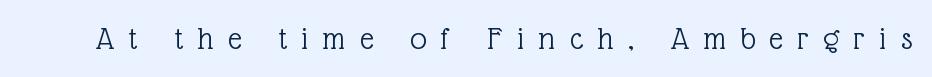
Q: Is the text bold? A: No.
Q: Is the text italic (slanted)? A: No, it is upright.
Q: Is the typeface a serif or a sans-serif typeface? A: Serif.
Q: Is the text underlined? A: No.
Q: Is the spacing between letters normal or unusually wide? A: Unusually wide.
Q: Width (condensed, normal, or wide)? A: Normal.
Q: x-height? A: Medium.
Q: Monospaced? A: No.
